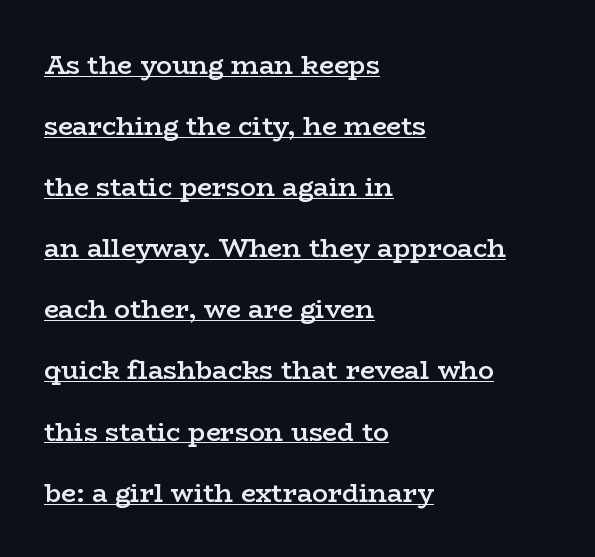
The image shows 26 px text type, upright; set left-aligned, loose line spacing (2.35x), normal letter spacing, underlined.
